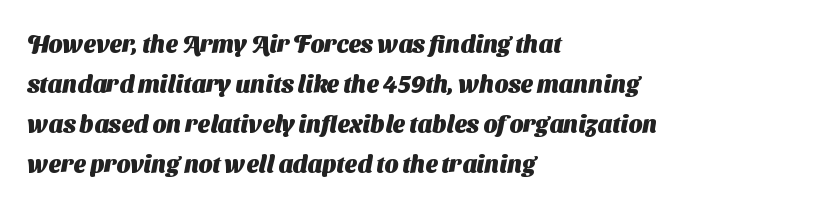
{"bold": "yes", "underline": "no", "align": "left", "line_spacing": "normal", "line_spacing_ratio": 1.66, "letter_spacing": "normal", "letter_spacing_em": 0.0, "glyph_px": 24}
